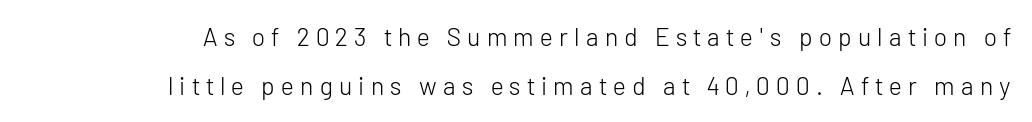
Q: Is the text bold? A: No.
Q: Is the text italic (slanted)? A: No, it is upright.
Q: Is the text underlined? A: No.
Q: Is the spacing between letters normal or unusually wide? A: Unusually wide.
Q: Is the spacing between lines tight, normal or loose? A: Loose.
